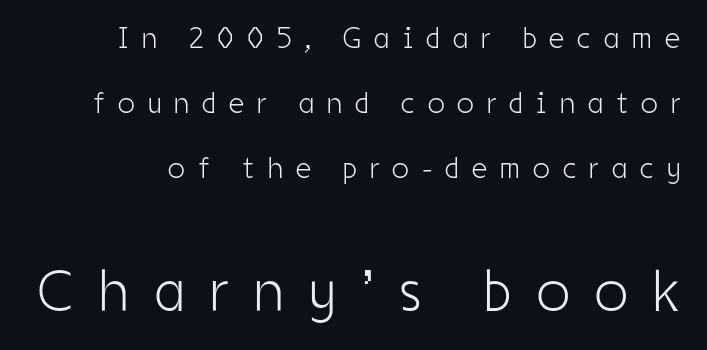
The letters stand straight up with perfectly vertical stems. Observe the absence of serifs on each vertical stroke in this sample. The letters advance in unequal steps, a hallmark of proportional type. Vertically, the passage feels expansive, rows floating well apart. Stem width sits at or under what a default text font uses. The tracking reads as deliberately expanded to a designer's eye.
